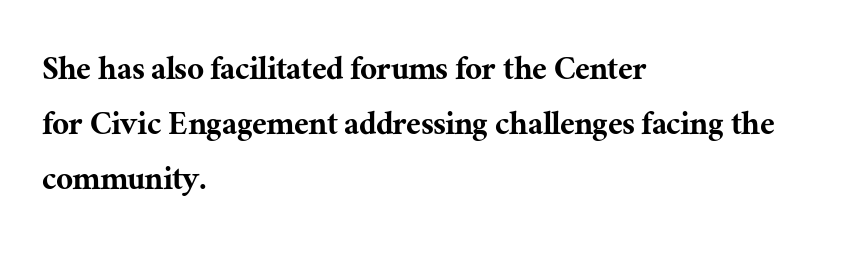
Q: Is the text italic (slanted)? A: No, it is upright.
Q: Is the typeface a serif or a sans-serif typeface? A: Serif.
Q: Is the text underlined? A: No.
Q: How is the paragraph aligned? A: Left-aligned.
Q: Is the spacing between letters normal or unusually wide? A: Normal.
Q: Is the spacing between lines tight, normal or loose? A: Normal.
Q: Width (condensed, normal, or wide)? A: Normal.
Q: Stroke contrast? A: Medium.
Q: x-height? A: Medium.
Q: Monospaced? A: No.
